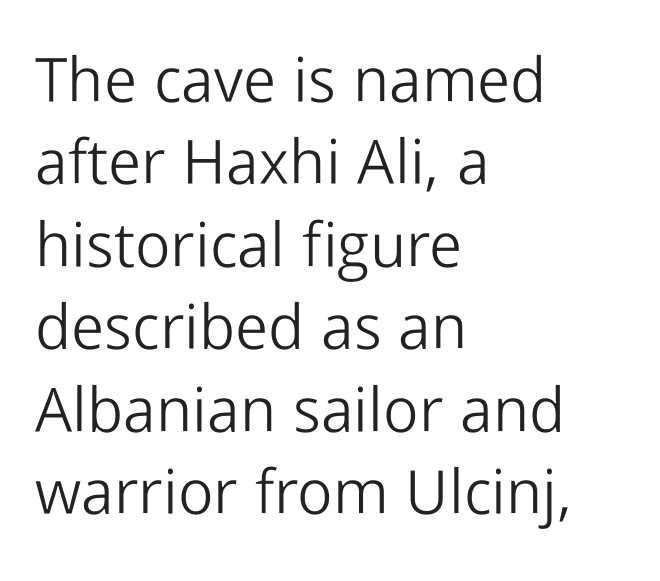
{"serif": "no", "italic": "no", "bold": "no", "weight": "light", "width": "normal", "stroke_contrast": "low", "x_height": "medium", "monospaced": "no", "underline": "no", "align": "left", "line_spacing": "normal", "line_spacing_ratio": 1.33, "letter_spacing": "normal", "letter_spacing_em": 0.0, "glyph_px": 62}
